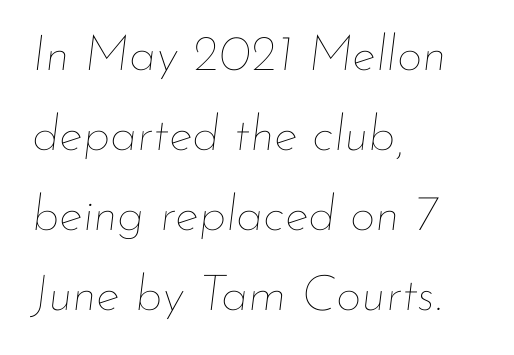
Q: Is the text bold? A: No.
Q: Is the text italic (slanted)? A: Yes, it leans right by about 7 degrees.
Q: Is the text underlined? A: No.
Q: How is the paragraph aligned? A: Left-aligned.
Q: Is the spacing between letters normal or unusually wide? A: Normal.
Q: Is the spacing between lines tight, normal or loose? A: Normal.
Q: Width (condensed, normal, or wide)? A: Normal.
Q: Stroke contrast? A: Low.
Q: x-height? A: Small.
Q: Monospaced? A: No.
